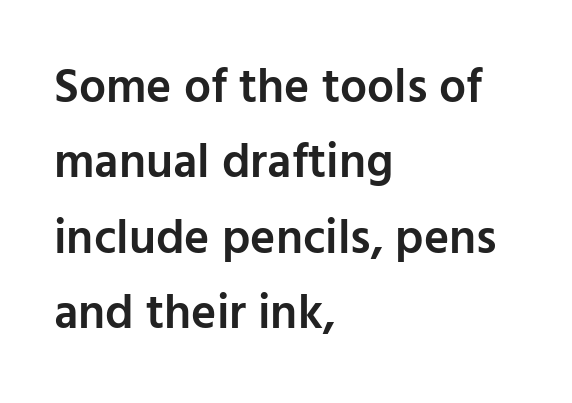
The image shows 48 px semibold sans-serif type, upright; set left-aligned, normal line spacing (1.57x), normal letter spacing, not underlined; low stroke contrast and a medium x-height.
